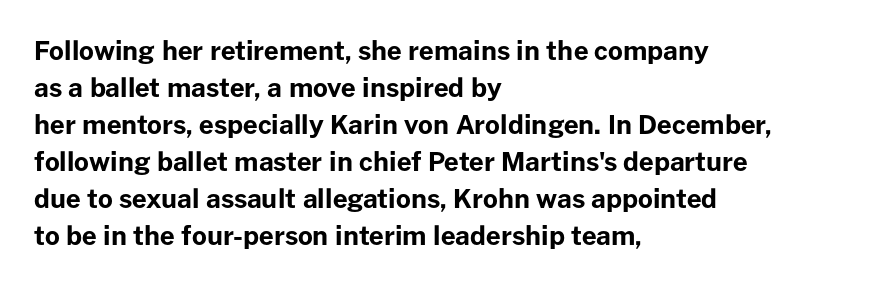
The image shows 26 px bold type, upright; set left-aligned, normal line spacing (1.42x), normal letter spacing, not underlined.
